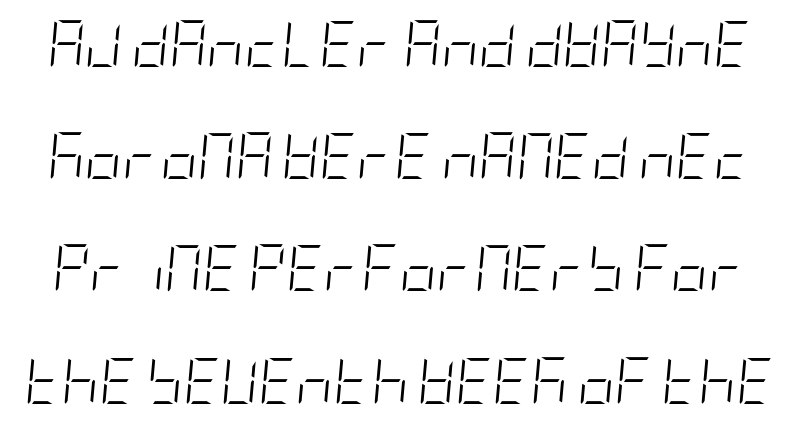
{"italic": "yes", "lean": "right", "slant_degrees": 5, "bold": "no", "weight": "light", "width": "condensed", "stroke_contrast": "low", "x_height": "large", "underline": "no", "line_spacing": "loose", "line_spacing_ratio": 2.44, "letter_spacing": "normal", "letter_spacing_em": 0.0, "glyph_px": 46}
